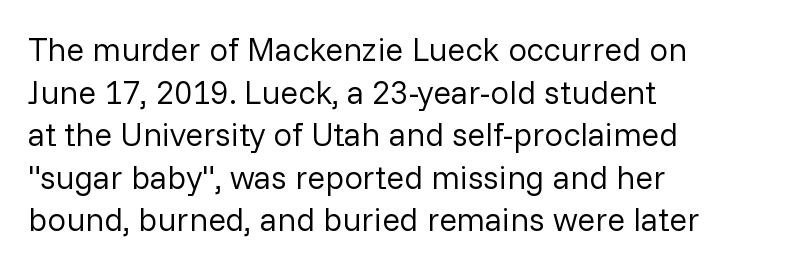
How would I describe the line gaps? Plain and ordinary. A typesetter would call this proportional, since set widths differ per character. The font family rendered here belongs to the sans-serif group. No chunkiness to these letters — they're not bold. Clear beneath every line of the passage. Line starts are locked; line ends wander.
